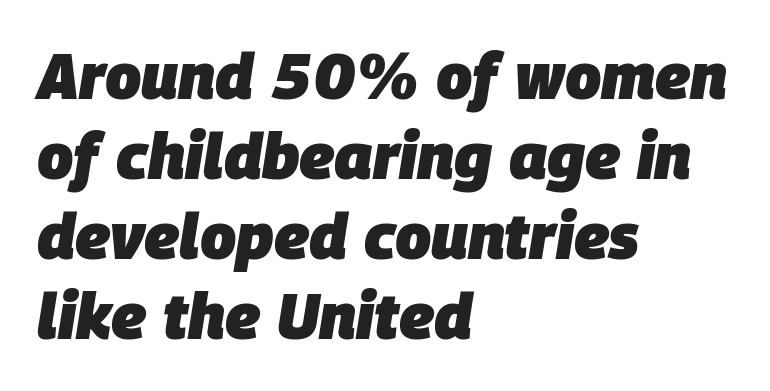
The image shows 64 px heavy type, italic (leaning right); set left-aligned, normal line spacing (1.25x), normal letter spacing, not underlined; low stroke contrast and a large x-height.
